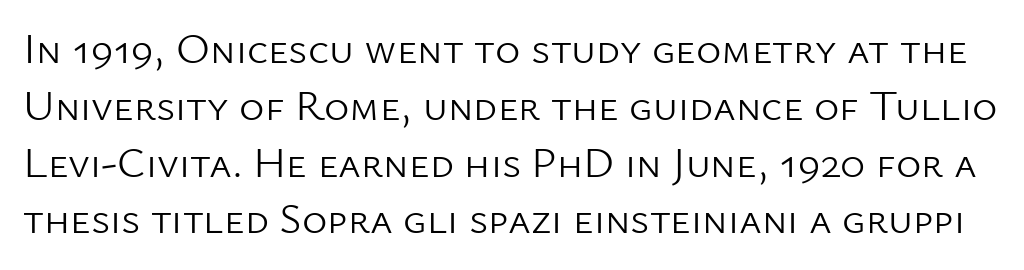
Q: Is the text bold? A: No.
Q: Is the text italic (slanted)? A: No, it is upright.
Q: Is the typeface a serif or a sans-serif typeface? A: Sans-serif.
Q: Is the text underlined? A: No.
Q: Is the spacing between letters normal or unusually wide? A: Normal.
Q: Is the spacing between lines tight, normal or loose? A: Normal.
Q: Width (condensed, normal, or wide)? A: Normal.
Q: Stroke contrast? A: Low.
Q: x-height? A: Medium.
Q: Monospaced? A: No.
